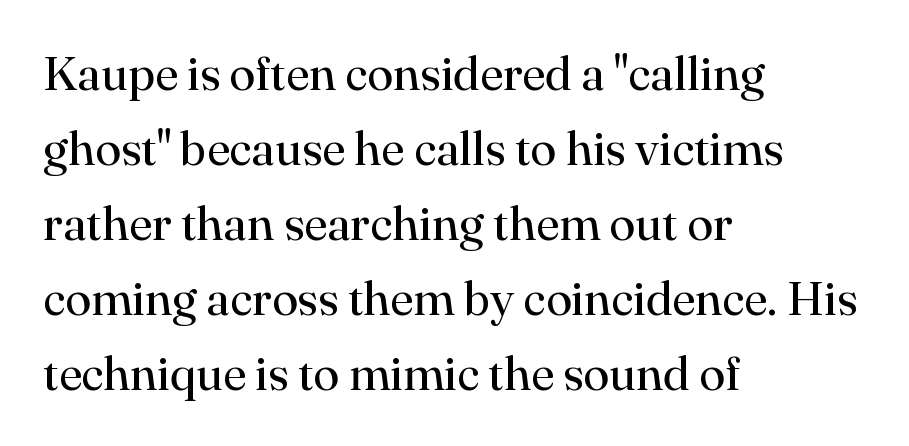
If you measured baseline to baseline, you'd find a middling distance. A typesetter would label this face a serif. Unbolded letterforms with no extra heft. Only glyphs here, with clear space below each row. Look at the tracking — it's just the regular setting, nothing added. A typesetter would call this proportional, since set widths differ per character.
